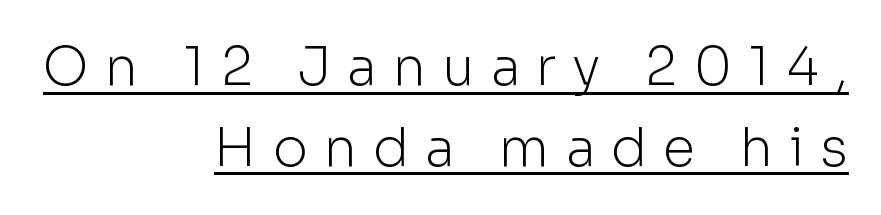
Q: Is the text bold? A: No.
Q: Is the text italic (slanted)? A: No, it is upright.
Q: Is the typeface a serif or a sans-serif typeface? A: Sans-serif.
Q: Is the text underlined? A: Yes.
Q: How is the paragraph aligned? A: Right-aligned.
Q: Is the spacing between letters normal or unusually wide? A: Unusually wide.
Q: Is the spacing between lines tight, normal or loose? A: Normal.
Q: Width (condensed, normal, or wide)? A: Normal.
Q: Stroke contrast? A: Low.
Q: x-height? A: Medium.
Q: Monospaced? A: No.
